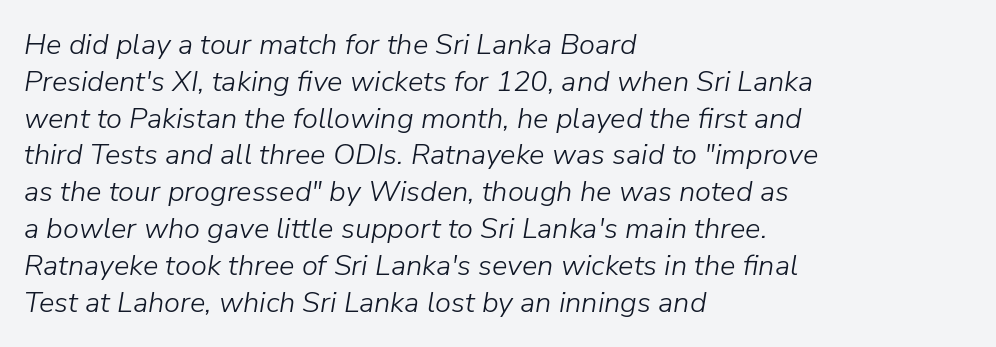
Posture: slanted. Leading: standard. Looks like regular typesetting: each glyph gets only the width it needs. Beneath every word, the page is bare. Is the type heavy? It reads as light-to-regular instead. The horizontal fit of the characters is conventional and even.
